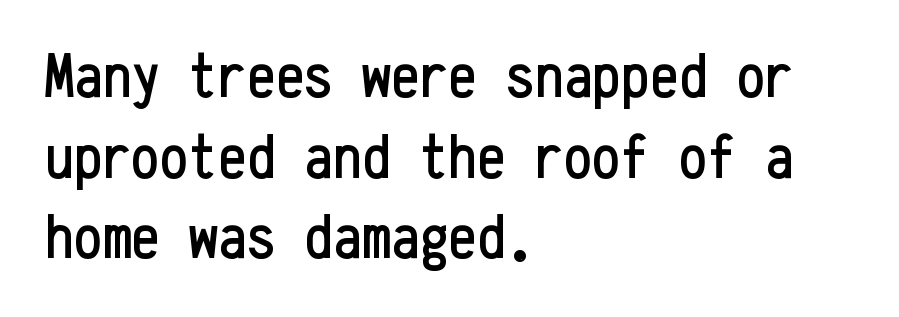
The image shows 64 px condensed sans-serif type, upright, monospaced; set left-aligned, normal line spacing (1.26x), normal letter spacing, not underlined; low stroke contrast and a medium x-height.
